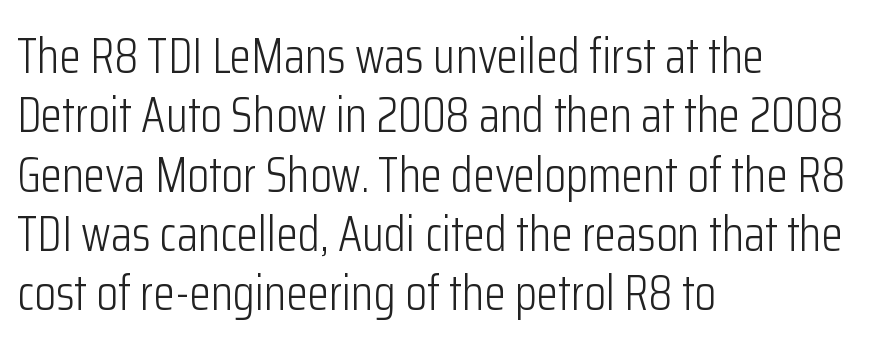
The image shows 49 px light, condensed sans-serif type, upright; set left-aligned, line spacing 1.21x, normal letter spacing, not underlined; low stroke contrast and a medium x-height.
